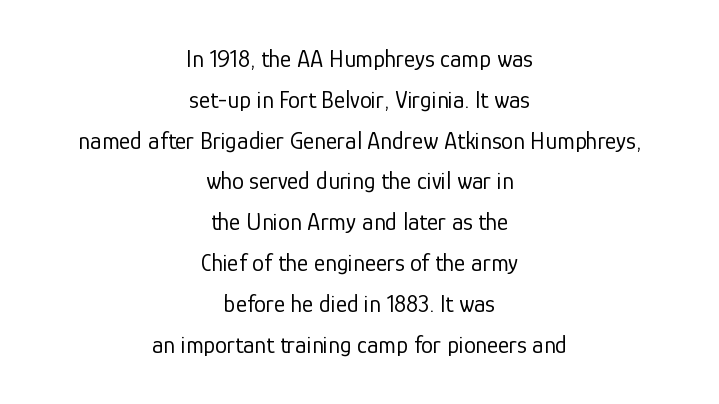
Q: Is the text bold? A: No.
Q: Is the text italic (slanted)? A: No, it is upright.
Q: Is the text underlined? A: No.
Q: How is the paragraph aligned? A: Centered.
Q: Is the spacing between letters normal or unusually wide? A: Normal.
Q: Is the spacing between lines tight, normal or loose? A: Normal.
